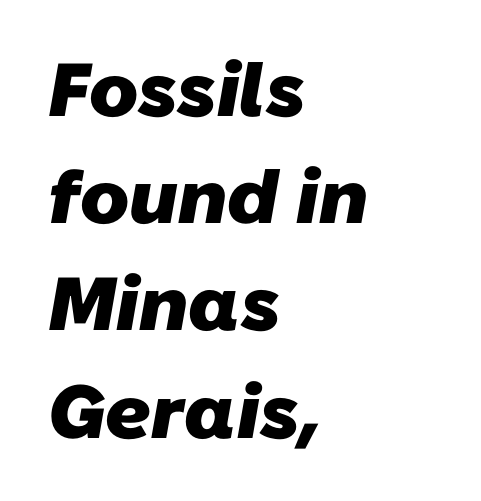
Q: Is the text bold? A: Yes.
Q: Is the typeface a serif or a sans-serif typeface? A: Sans-serif.
Q: Is the text underlined? A: No.
Q: How is the paragraph aligned? A: Left-aligned.
Q: Is the spacing between letters normal or unusually wide? A: Normal.
Q: Is the spacing between lines tight, normal or loose? A: Normal.
Q: Width (condensed, normal, or wide)? A: Normal.
Q: Stroke contrast? A: Low.
Q: x-height? A: Medium.
Q: Monospaced? A: No.
